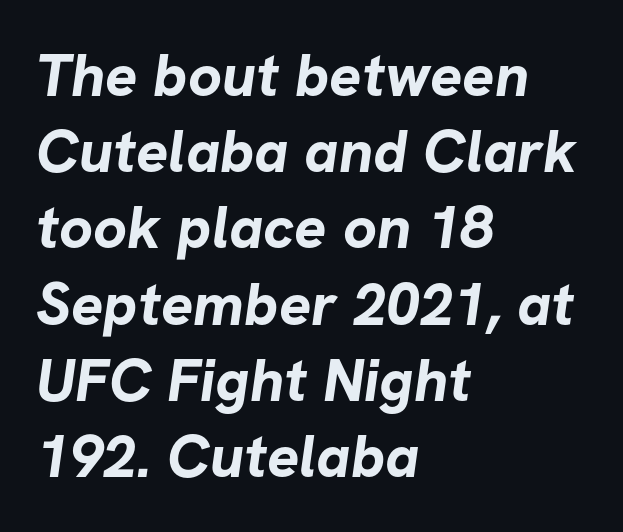
Only glyphs here, with clear space below each row. Leading: standard. Looks like regular typesetting: each glyph gets only the width it needs. Characters follow at the spacing the type designer built in. Are there feet on the stems? There aren't — it's a sans. In terms of weight, the rendering is a true, heavy bold.
